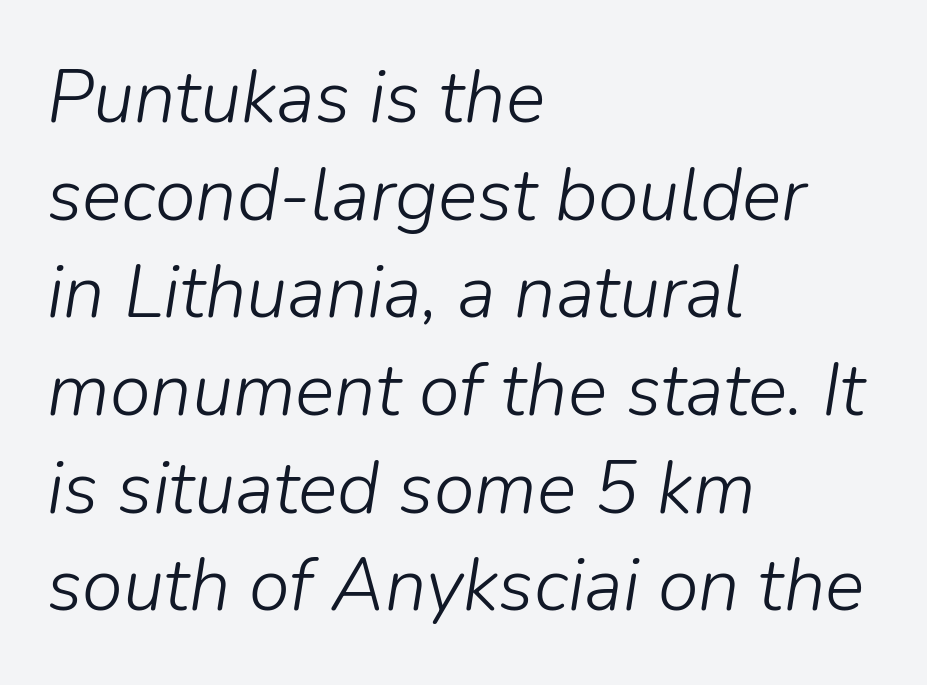
{"italic": "yes", "lean": "right", "slant_degrees": 9, "bold": "no", "weight": "light", "width": "normal", "stroke_contrast": "low", "x_height": "medium", "monospaced": "no", "underline": "no", "align": "left", "line_spacing": "normal", "line_spacing_ratio": 1.32, "letter_spacing": "normal", "letter_spacing_em": 0.0, "glyph_px": 74}
